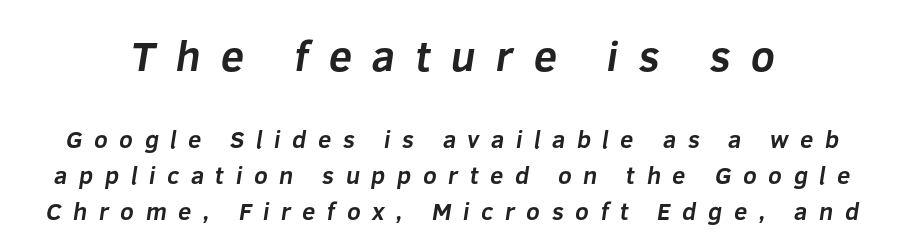
The image shows 42 px bold sans-serif type; set normal line spacing (1.5x), unusually wide letter spacing (+0.48 em), not underlined; the first (top) block is 1.75x larger; low stroke contrast and a medium x-height.
